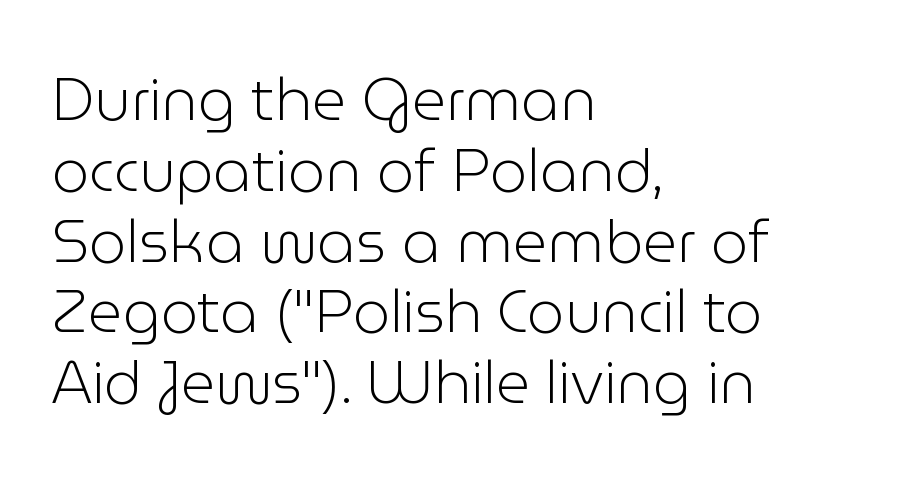
The image shows 59 px light sans-serif type, upright; set left-aligned, line spacing 1.2x, normal letter spacing, not underlined; low stroke contrast and a medium x-height.
